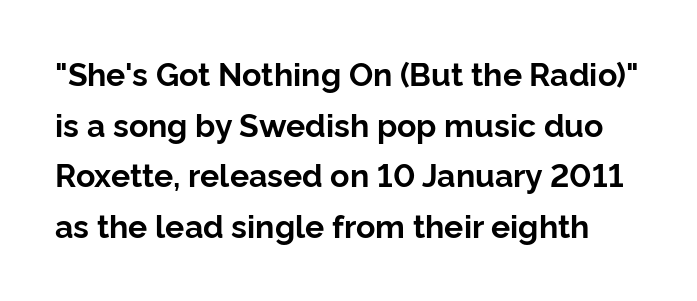
{"serif": "no", "italic": "no", "bold": "yes", "weight": "bold", "width": "normal", "stroke_contrast": "low", "x_height": "medium", "monospaced": "no", "underline": "no", "line_spacing": "normal", "line_spacing_ratio": 1.58, "letter_spacing": "normal", "letter_spacing_em": 0.0, "glyph_px": 32}
